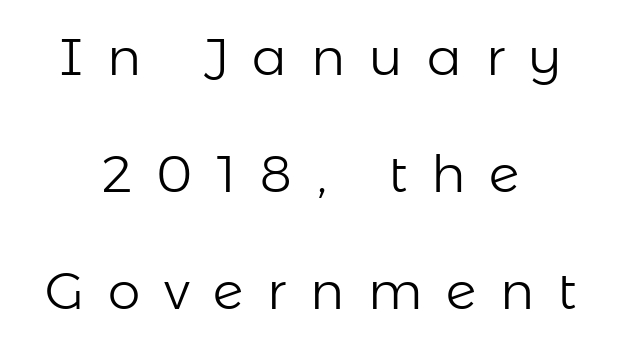
This is not heavy type; no bold has been used. Varying glyph widths throughout — classic text-font behaviour. Every character sits straight up, as roman type does. Just letters on the line, the space beneath them empty.
